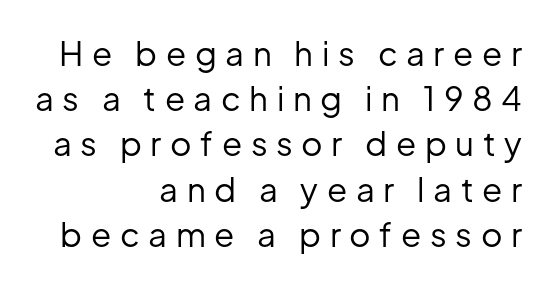
The image shows 33 px regular-weight sans-serif type, upright; set right-aligned, normal line spacing (1.37x), unusually wide letter spacing (+0.26 em), not underlined; low stroke contrast and a medium x-height.
